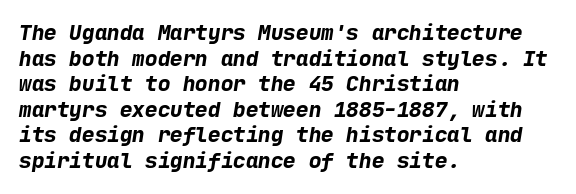
Does extra space separate the letters? No, they use regular spacing. The rendering anchors every line to the left-hand side. The baseline area is clear. Heavy-handed strokes throughout: this text is bold.
